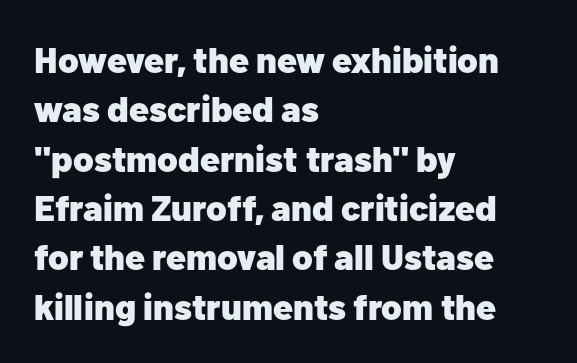
The image shows 36 px heavy sans-serif type, upright; set left-aligned, normal line spacing (1.37x), normal letter spacing, not underlined; low stroke contrast and a medium x-height.
